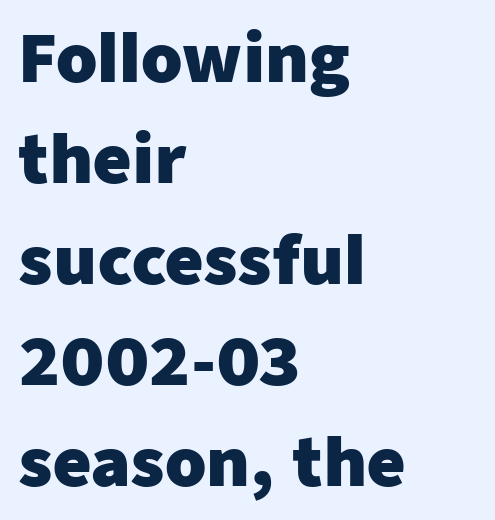
Q: Is the text bold? A: Yes.
Q: Is the text italic (slanted)? A: No, it is upright.
Q: Is the typeface a serif or a sans-serif typeface? A: Sans-serif.
Q: Is the text underlined? A: No.
Q: How is the paragraph aligned? A: Left-aligned.
Q: Is the spacing between letters normal or unusually wide? A: Normal.
Q: Is the spacing between lines tight, normal or loose? A: Normal.
Q: Width (condensed, normal, or wide)? A: Normal.
Q: Stroke contrast? A: Low.
Q: x-height? A: Medium.
Q: Monospaced? A: No.
